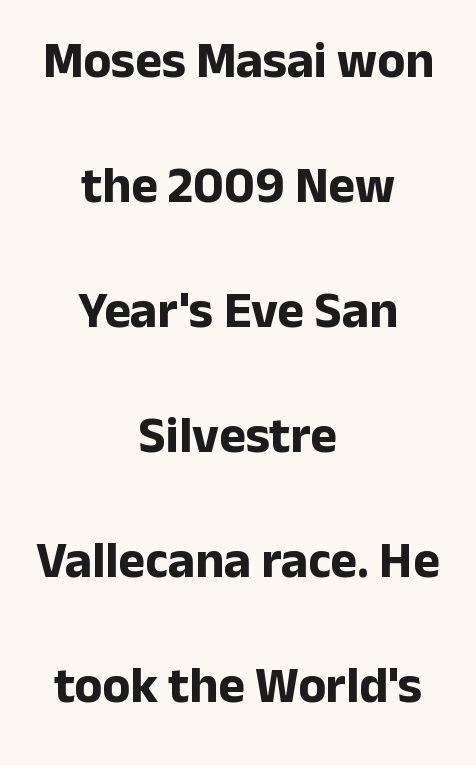
{"serif": "no", "italic": "no", "bold": "yes", "weight": "bold", "width": "normal", "stroke_contrast": "low", "x_height": "medium", "monospaced": "no", "underline": "no", "align": "center", "line_spacing": "loose", "line_spacing_ratio": 2.45, "letter_spacing": "normal", "letter_spacing_em": 0.0, "glyph_px": 51}
